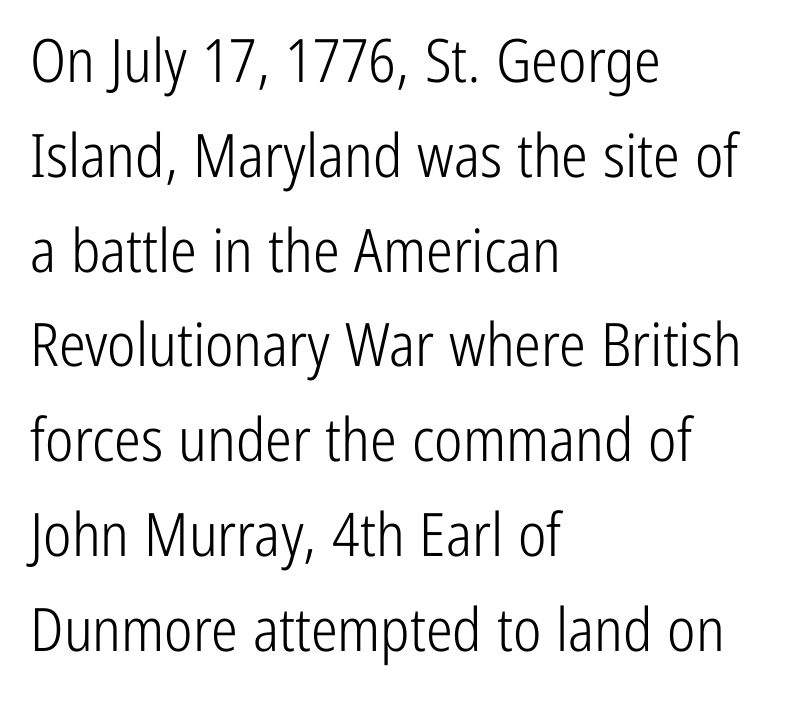
Compared with a typical body face, this is equally light or lighter still. Is this a fixed-width face? No — the glyphs have proportional, varying widths. Is this a sans? Yes — the strokes have no serifs. Visually the block forms a straight wall on the left and a jagged coastline on the right.
